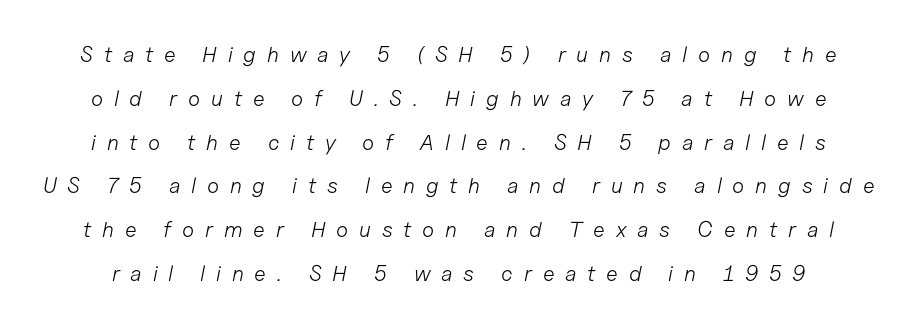
{"italic": "yes", "lean": "right", "slant_degrees": 11, "bold": "no", "underline": "no", "line_spacing": "loose", "line_spacing_ratio": 1.99, "letter_spacing": "wide", "letter_spacing_em": 0.49, "glyph_px": 22}
